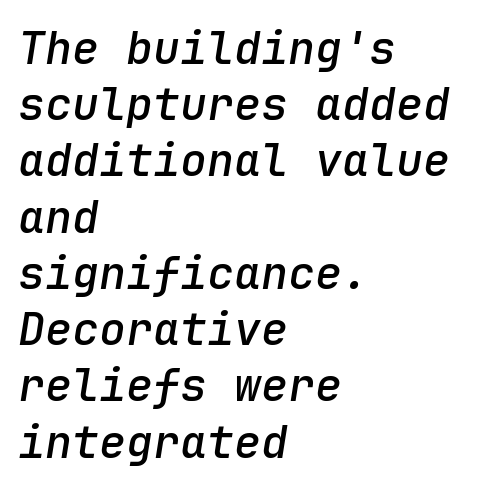
Descenders are the only things crossing below the line. Strokes here are thickened, but only to semibold level. Tall strokes in this sample are angled rather than plumb. Spacing between characters is what you'd get straight out of the box.
